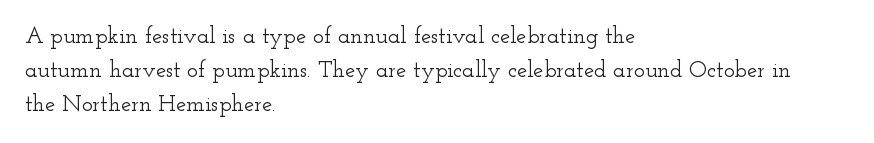
Clear beneath every line of the passage. Notice how descenders clear the ascenders below comfortably — that's standard leading. In terms of letterspacing, this is plain default setting. The lettering stays uniformly vertical, giving the passage a roman look. The lines in this sample share a left origin and differ only in where they stop.
